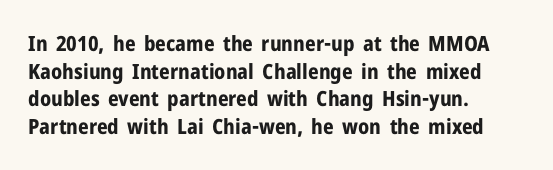
It's the straight-up-and-down kind of type. The words here are not underlined. Summary of vertical rhythm: regular, with standard interline spacing. Alignment: flush left. The rendering keeps characters at their native spacing.
